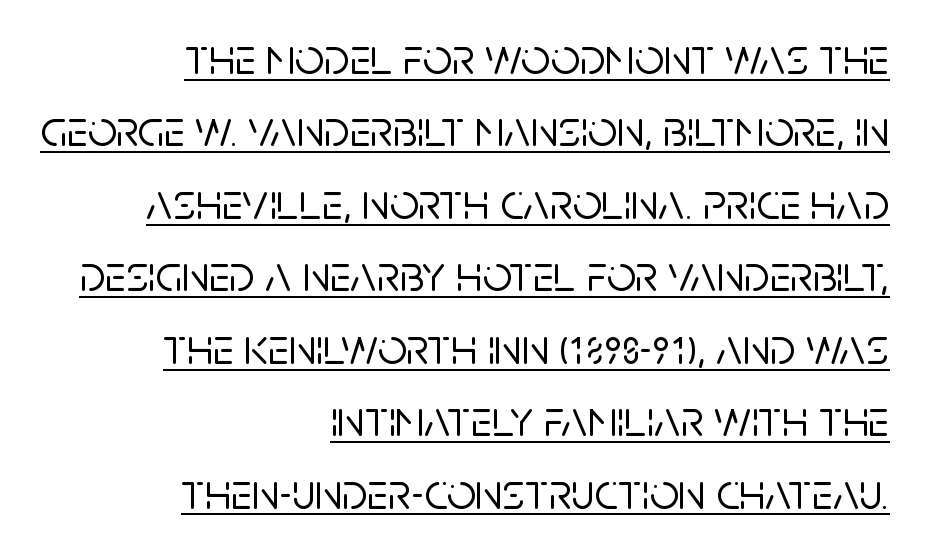
Q: Is the text italic (slanted)? A: No, it is upright.
Q: Is the typeface a serif or a sans-serif typeface? A: Sans-serif.
Q: Is the text underlined? A: Yes.
Q: How is the paragraph aligned? A: Right-aligned.
Q: Is the spacing between letters normal or unusually wide? A: Normal.
Q: Is the spacing between lines tight, normal or loose? A: Normal.
Q: Width (condensed, normal, or wide)? A: Normal.
Q: Stroke contrast? A: Low.
Q: x-height? A: Large.
Q: Monospaced? A: No.
